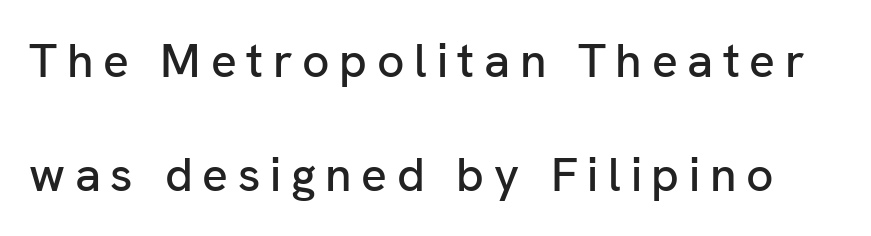
{"serif": "no", "italic": "no", "width": "normal", "stroke_contrast": "low", "x_height": "medium", "monospaced": "no", "underline": "no", "line_spacing": "loose", "line_spacing_ratio": 2.38, "letter_spacing": "wide", "letter_spacing_em": 0.2, "glyph_px": 48}
